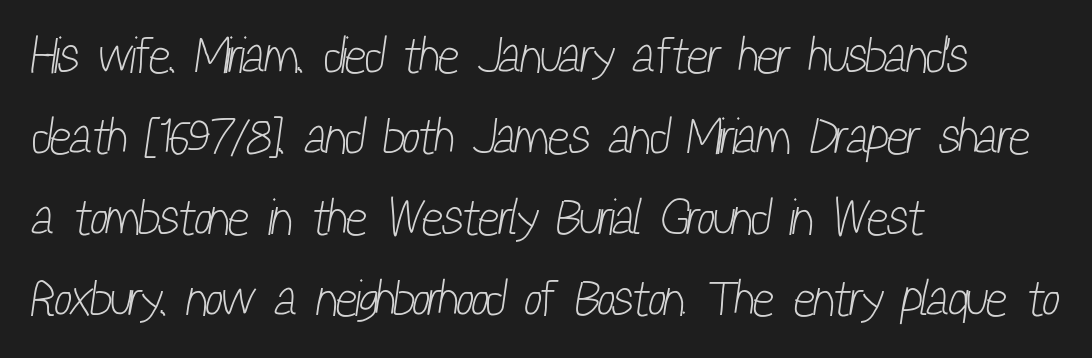
The characters display no serif detailing; their extremities are plain. The rendering uses a moderate line-height, typical for paragraphs. Words appear dense and cohesive because spacing is normal. Quick note: underline off. The font is comparable to plain body text, perhaps lighter.
